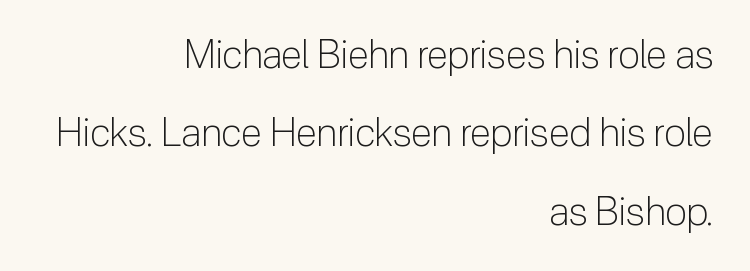
The image shows 39 px light sans-serif type, upright; set right-aligned, loose line spacing (2.01x), normal letter spacing, not underlined; low stroke contrast and a medium x-height.
